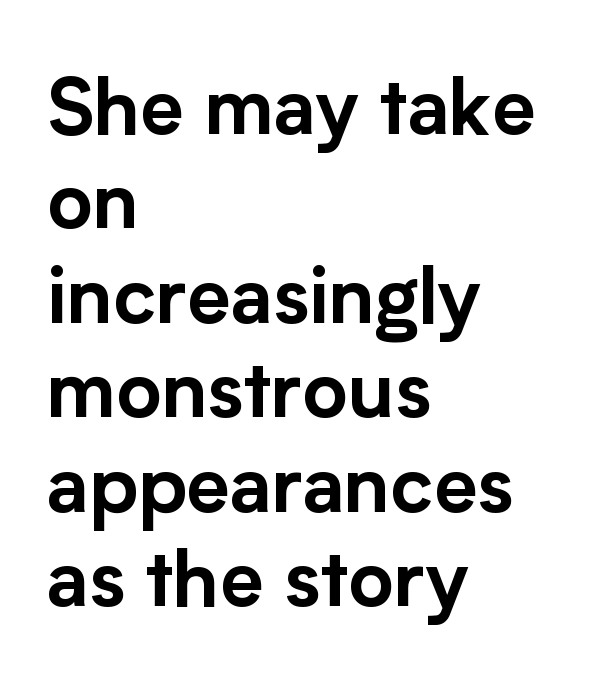
The image shows 78 px sans-serif type, upright; set left-aligned, line spacing 1.21x, normal letter spacing, not underlined; low stroke contrast and a medium x-height.
